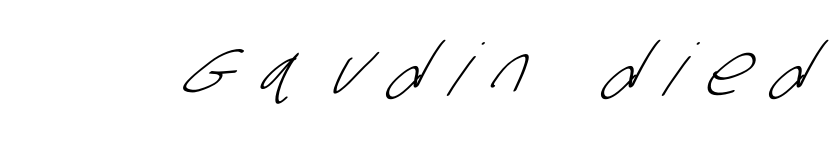
{"serif": "no", "bold": "no", "weight": "light", "width": "condensed", "stroke_contrast": "low", "x_height": "large", "monospaced": "no", "underline": "no", "letter_spacing": "wide", "letter_spacing_em": 0.4, "glyph_px": 72}
